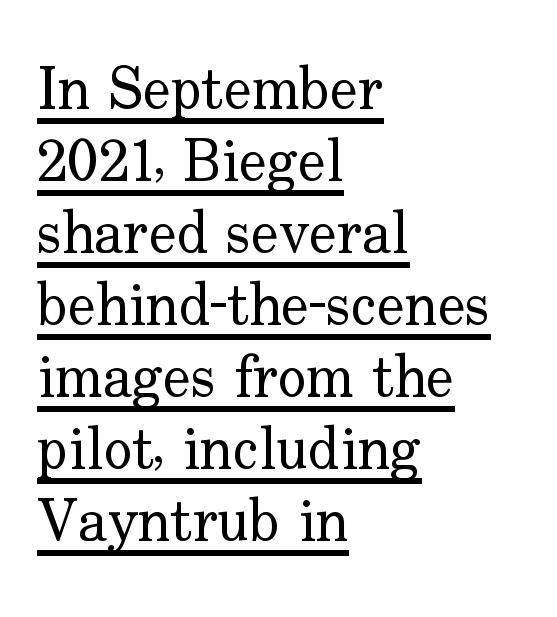
{"serif": "yes", "italic": "no", "bold": "no", "weight": "regular", "width": "normal", "stroke_contrast": "low", "x_height": "small", "monospaced": "no", "underline": "yes", "align": "left", "line_spacing_ratio": 1.22, "letter_spacing": "normal", "letter_spacing_em": 0.0, "glyph_px": 59}
